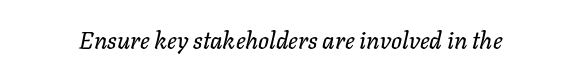
The gap between lines stays unmarked. Yep, that's italic — everything's leaning. Glyph-to-glyph distance matches everyday printed text.
